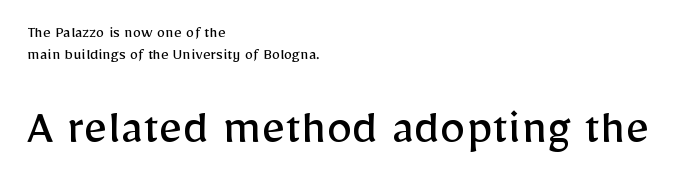
The image shows 52 px regular-weight sans-serif type, upright; set left-aligned, normal line spacing (1.31x), normal letter spacing, not underlined; the second (bottom) block is 3.06x larger; low stroke contrast and a medium x-height.
